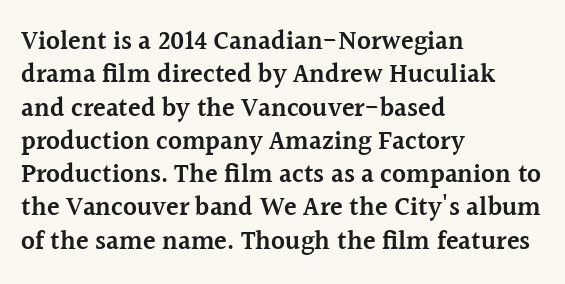
The line texture is even and compact thanks to regular tracking. Tall strokes in this sample are plumb rather than angled. The paragraph shown leans on its left margin. The strip under each line holds only bare page.
